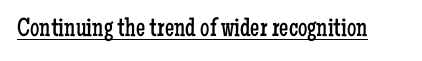
Short note: letters normally spaced. Is this a heavy cut? Hardly; it is regular or lighter. This sample uses an upright cut, with every glyph sitting square on the baseline. Is there an underline? Yes — a line sits under the letters.
